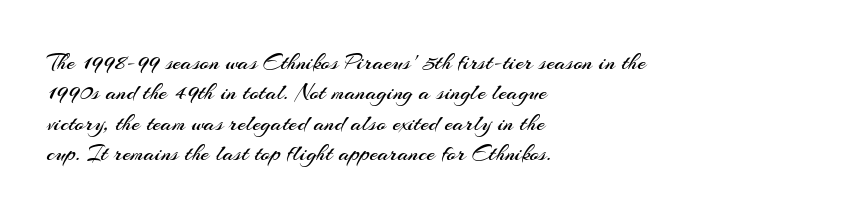
{"bold": "no", "underline": "no", "align": "left", "line_spacing": "normal", "line_spacing_ratio": 1.27, "letter_spacing": "normal", "letter_spacing_em": 0.0, "glyph_px": 24}
